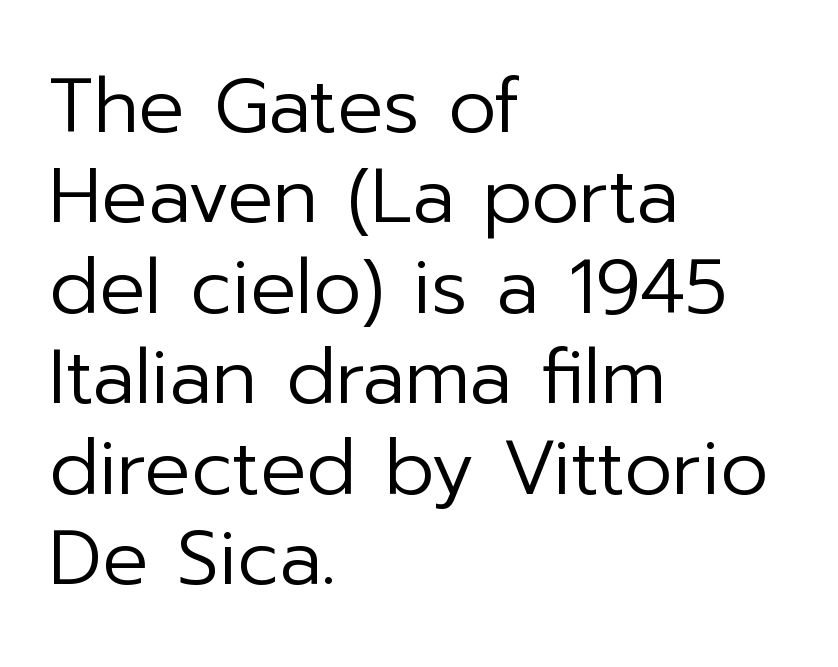
Does the lettering tilt? It doesn't — this is upright. Plain, unruled lines of type. Varying glyph widths throughout — classic text-font behaviour. Here the glyphs are tracked normally, forming tight word shapes.
